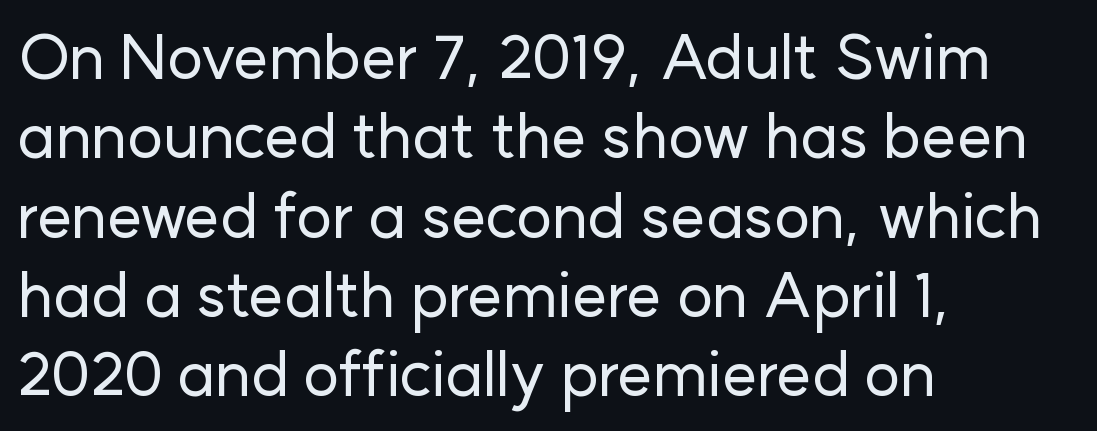
The image shows 62 px sans-serif type, upright; set left-aligned, normal line spacing (1.28x), normal letter spacing, not underlined; low stroke contrast and a medium x-height.
